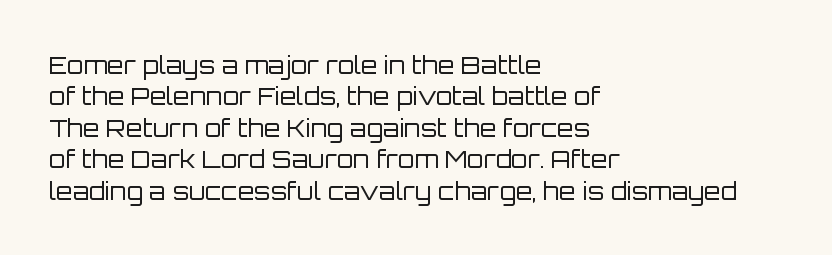
What stands out about the letter spacing? Nothing — it is the standard amount. Unmarked baselines from the first word to the last. The rendering anchors every line to the left-hand side. Regarding leading, the lines here are spaced in the standard way. Compared with a typical body face, this is equally light or lighter still. In terms of posture, this sample is upright.
